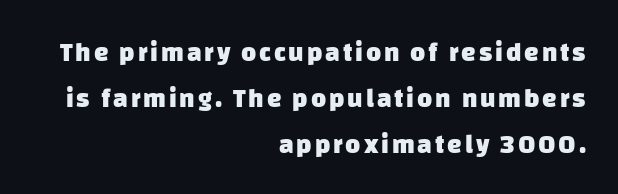
{"bold": "yes", "underline": "no", "align": "right", "line_spacing_ratio": 1.77, "glyph_px": 26}
